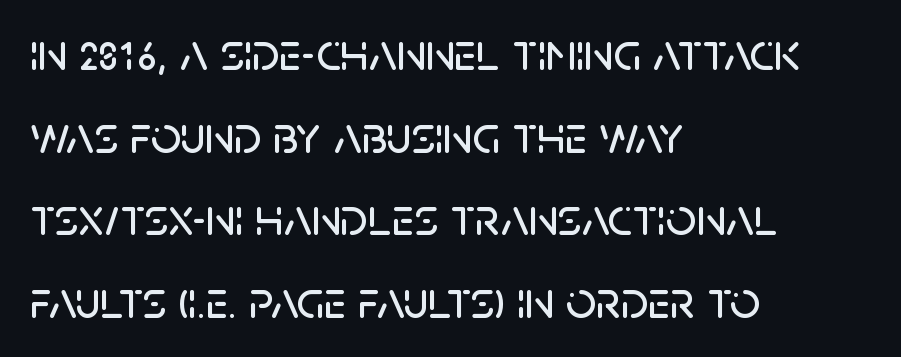
Q: Is the text italic (slanted)? A: No, it is upright.
Q: Is the typeface a serif or a sans-serif typeface? A: Sans-serif.
Q: Is the text underlined? A: No.
Q: How is the paragraph aligned? A: Left-aligned.
Q: Is the spacing between letters normal or unusually wide? A: Normal.
Q: Is the spacing between lines tight, normal or loose? A: Normal.
Q: Width (condensed, normal, or wide)? A: Normal.
Q: Stroke contrast? A: Low.
Q: x-height? A: Large.
Q: Monospaced? A: No.
